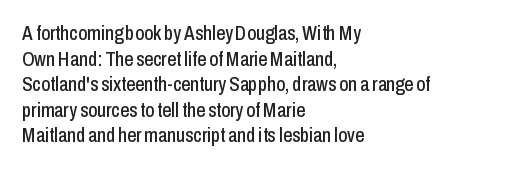
The image shows 20 px text type, upright; set left-aligned, normal line spacing (1.28x), normal letter spacing, not underlined.
